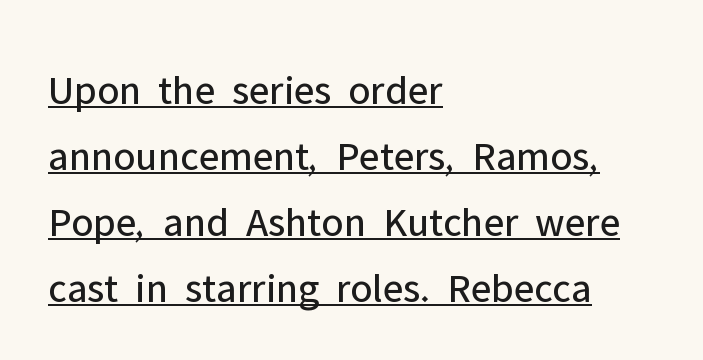
The image shows 42 px regular-weight sans-serif type, upright; set left-aligned, normal line spacing (1.57x), normal letter spacing, underlined; low stroke contrast and a medium x-height.
